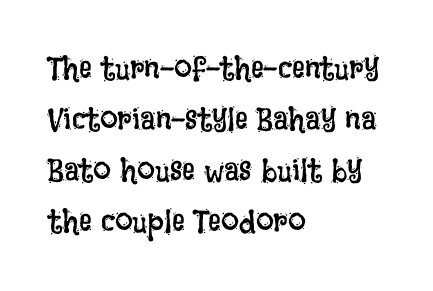
The image shows 32 px regular-weight, condensed type, upright; set left-aligned, normal line spacing (1.59x), normal letter spacing, not underlined; low stroke contrast and a large x-height.
